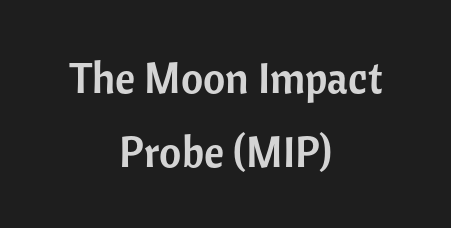
This rendering uses center alignment, leaving both contours irregular but symmetric. Each letter keeps its own natural width here, so spacing adapts to shape. Does extra space separate the letters? No, they use regular spacing. It's the straight-up-and-down kind of type. Check where the strokes stop: nothing finishes them off — pure sans. Only glyphs here, with clear space below each row.
